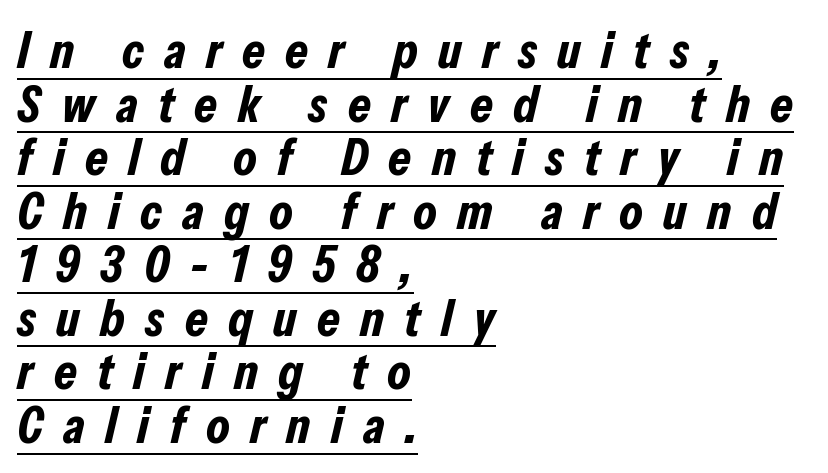
Q: Is the text bold? A: Yes.
Q: Is the text italic (slanted)? A: Yes, it leans right by about 13 degrees.
Q: Is the text underlined? A: Yes.
Q: How is the paragraph aligned? A: Left-aligned.
Q: Is the spacing between letters normal or unusually wide? A: Unusually wide.
Q: Is the spacing between lines tight, normal or loose? A: Tight.
Q: Width (condensed, normal, or wide)? A: Condensed.
Q: Stroke contrast? A: Low.
Q: x-height? A: Medium.
Q: Monospaced? A: No.
